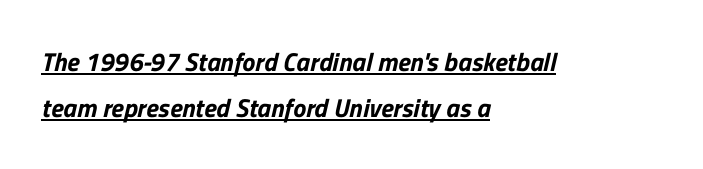
All the whitespace from short lines collects on the right. Has an underline been added? It has. Students, note that the glyphs here touch the page at normal intervals.
